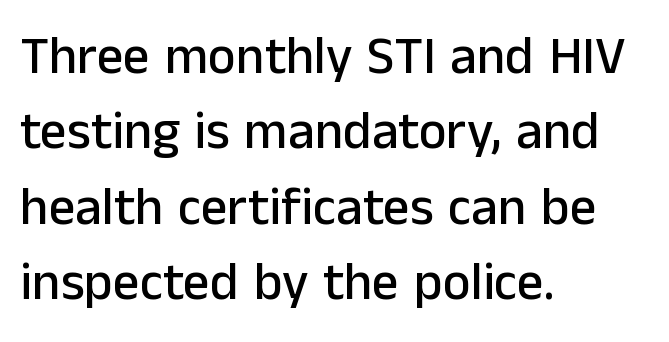
Caption: multi-line text, flush left, ragged right. How are the letters spaced? Ordinarily, with no added tracking. Posture: upright roman. The font family rendered here belongs to the sans-serif group. The space beneath each line is pristine and unruled.
